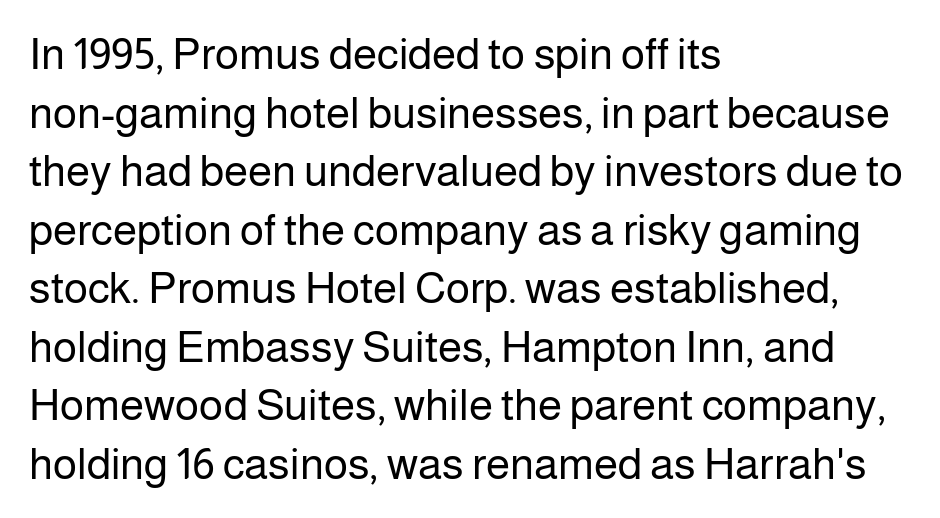
The typeface chosen for these lines omits serifs. Whoever set this chose a conventional vertical rhythm. Layout note: lines flush left. Think standard paragraph weight, or any step lighter than that. Spacing verdict: proportional, widths tailored to each character.
